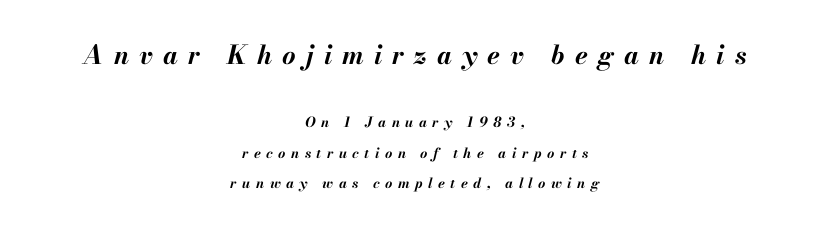
{"italic": "yes", "lean": "right", "slant_degrees": 13, "bold": "yes", "underline": "no", "align": "center", "line_spacing": "loose", "line_spacing_ratio": 2.17, "letter_spacing": "wide", "letter_spacing_em": 0.39, "larger_block": "first", "size_ratio": 1.86, "glyph_px": 26}
